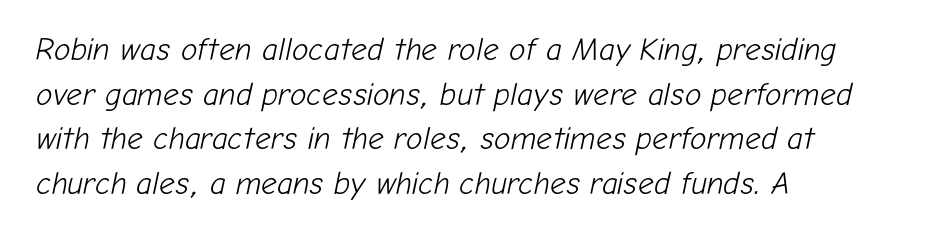
The image shows 31 px light type, italic (leaning right); set left-aligned, normal line spacing (1.44x), normal letter spacing, not underlined; low stroke contrast and a medium x-height.
